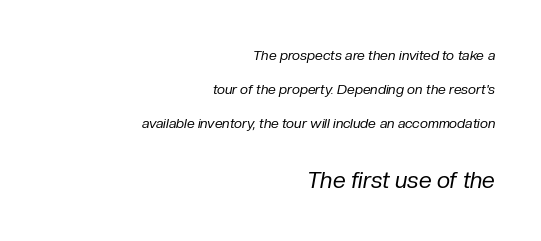
Q: Is the text bold? A: No.
Q: Is the text italic (slanted)? A: Yes, it leans right by about 10 degrees.
Q: Is the text underlined? A: No.
Q: How is the paragraph aligned? A: Right-aligned.
Q: Is the spacing between letters normal or unusually wide? A: Normal.
Q: Is the spacing between lines tight, normal or loose? A: Loose.
Q: Which block of text is set in a larger size, the first (top) or the second (bottom)? A: The second (bottom) one.
